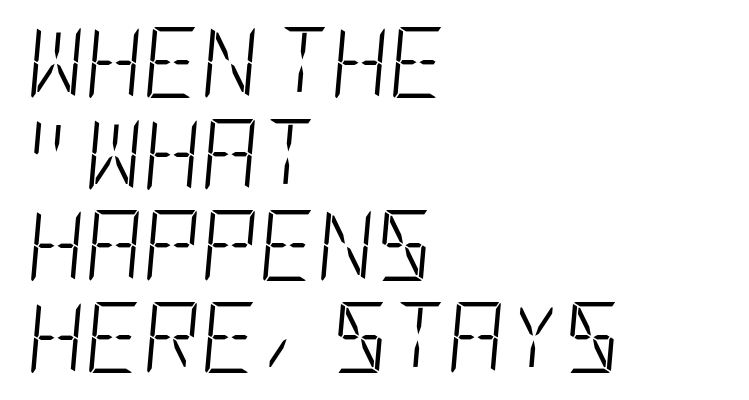
Q: Is the text bold? A: No.
Q: Is the text italic (slanted)? A: Yes, it leans right by about 5 degrees.
Q: Is the text underlined? A: No.
Q: How is the paragraph aligned? A: Left-aligned.
Q: Is the spacing between letters normal or unusually wide? A: Normal.
Q: Is the spacing between lines tight, normal or loose? A: Normal.
Q: Width (condensed, normal, or wide)? A: Condensed.
Q: Stroke contrast? A: Low.
Q: x-height? A: Large.
